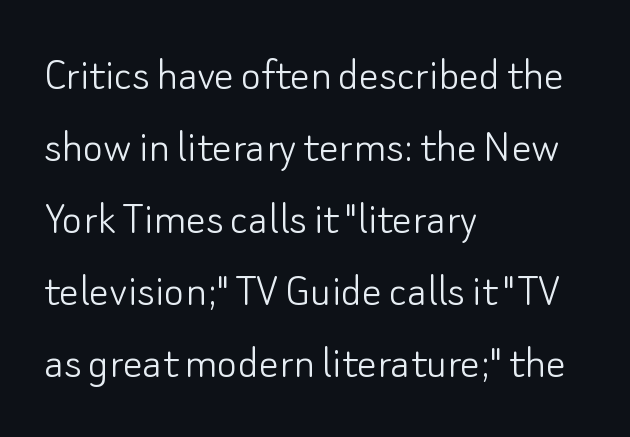
The image shows 49 px light sans-serif type, upright; set left-aligned, normal line spacing (1.47x), normal letter spacing, not underlined; low stroke contrast and a small x-height.
